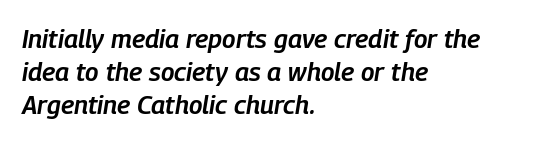
The image shows 26 px text type, italic (leaning right); set left-aligned, normal line spacing (1.27x), normal letter spacing, not underlined.
